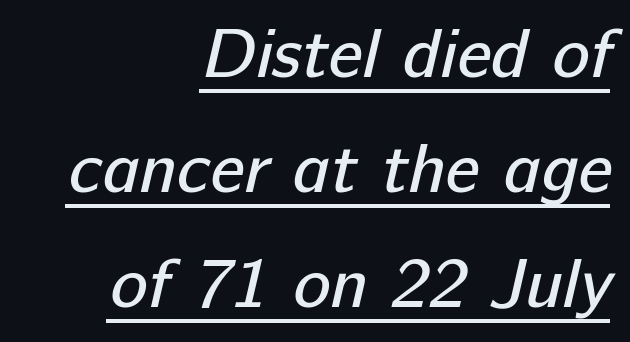
Right-aligned paragraph, ragged on the left. Each new line begins a customary step beneath the previous one. Underlined type. Type style note: lacks serifs.
